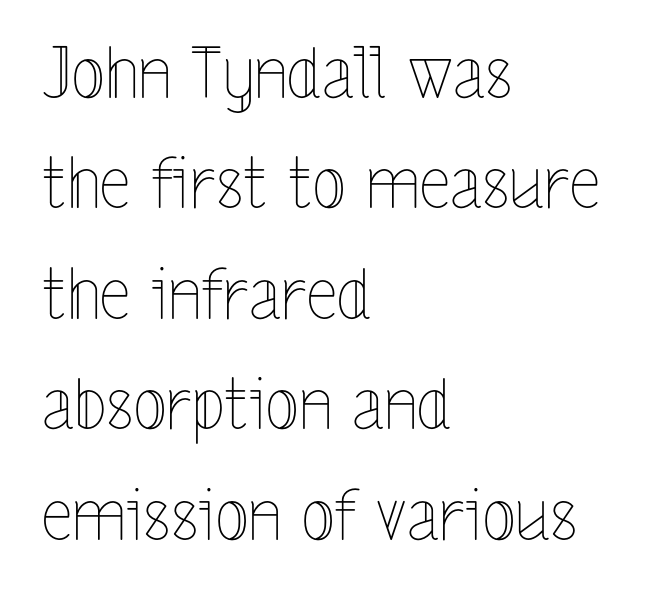
{"italic": "no", "bold": "no", "weight": "thin", "width": "condensed", "x_height": "medium", "monospaced": "no", "underline": "no", "align": "left", "line_spacing": "normal", "line_spacing_ratio": 1.6, "letter_spacing": "normal", "letter_spacing_em": 0.0, "glyph_px": 69}
